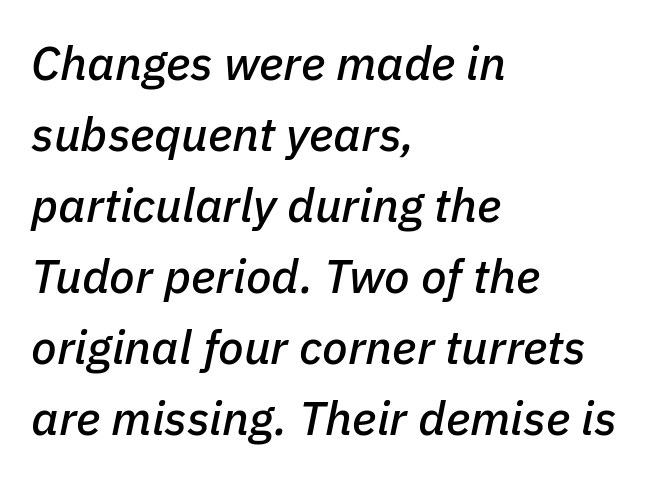
Descenders hang freely into open space. Tall strokes in this sample are angled rather than plumb. Each letter keeps its own natural width here, so spacing adapts to shape. Vertical spacing — default.
